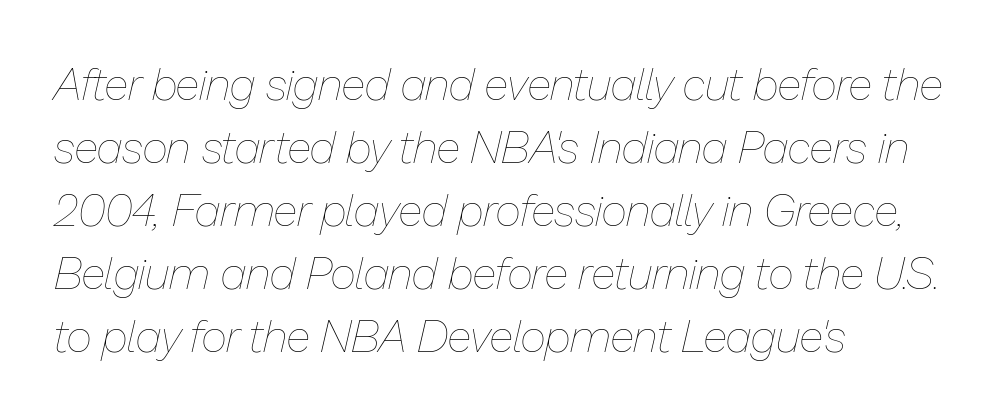
{"italic": "yes", "lean": "right", "slant_degrees": 13, "bold": "no", "weight": "thin", "width": "normal", "stroke_contrast": "low", "x_height": "medium", "monospaced": "no", "underline": "no", "align": "left", "line_spacing": "normal", "line_spacing_ratio": 1.4, "letter_spacing": "normal", "letter_spacing_em": 0.0, "glyph_px": 45}
